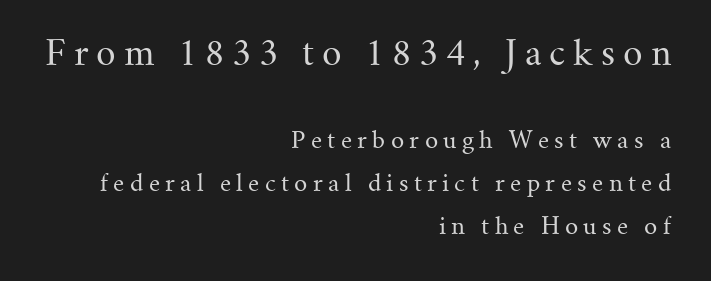
{"serif": "yes", "italic": "no", "bold": "no", "weight": "regular", "width": "normal", "stroke_contrast": "medium", "x_height": "small", "monospaced": "no", "underline": "no", "align": "right", "line_spacing_ratio": 1.87, "letter_spacing": "wide", "letter_spacing_em": 0.23, "larger_block": "first", "size_ratio": 1.48, "glyph_px": 34}
